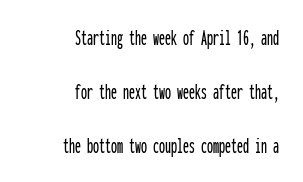
Q: Is the text italic (slanted)? A: No, it is upright.
Q: Is the text underlined? A: No.
Q: How is the paragraph aligned? A: Right-aligned.
Q: Is the spacing between letters normal or unusually wide? A: Normal.
Q: Is the spacing between lines tight, normal or loose? A: Loose.
